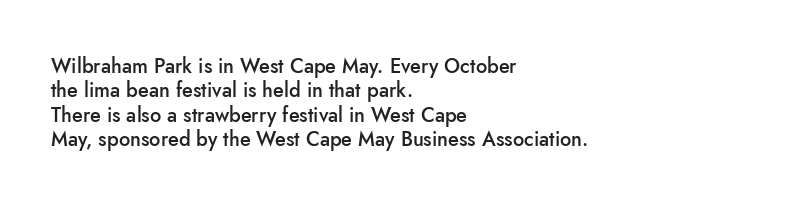
The image shows 20 px text type, upright; set left-aligned, line spacing 1.22x, normal letter spacing, not underlined.
